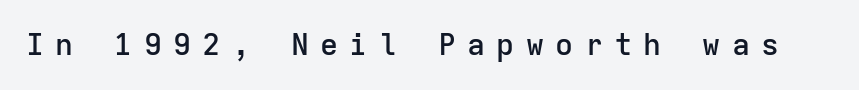
The image shows 30 px semibold sans-serif type, upright, monospaced; set unusually wide letter spacing (+0.38 em), not underlined; low stroke contrast and a medium x-height.
